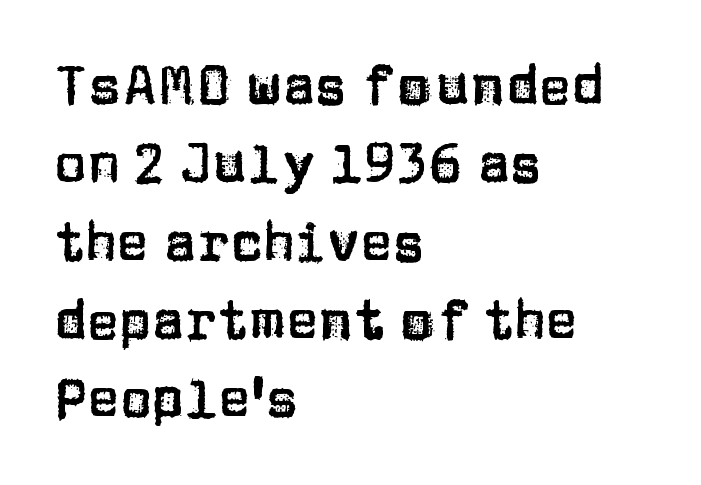
A typesetter would label this face a sans. The tracking reads as untouched default to a designer's eye. Leading matches the norm, producing a regular column. One-word summary of the alignment: left. Just letters on the line, the space beneath them empty.
